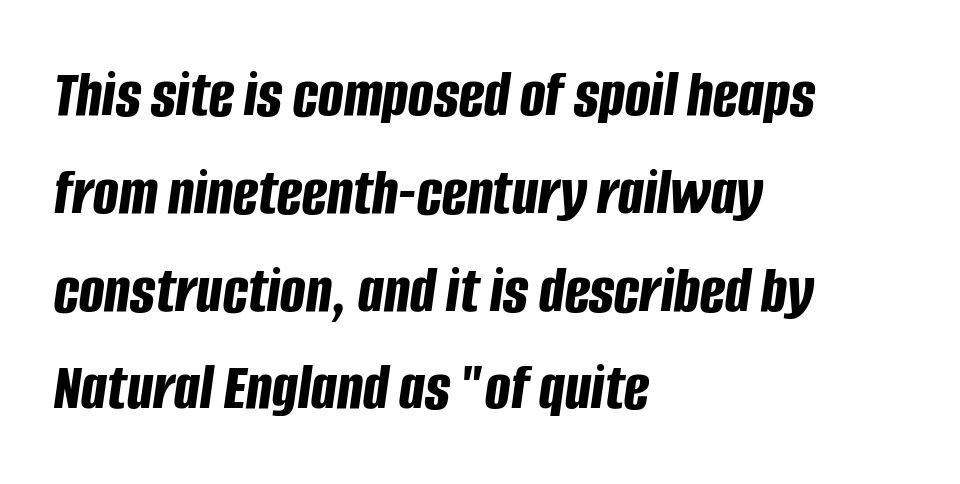
Q: Is the text bold? A: Yes.
Q: Is the text italic (slanted)? A: Yes, it leans right by about 8 degrees.
Q: Is the text underlined? A: No.
Q: How is the paragraph aligned? A: Left-aligned.
Q: Is the spacing between letters normal or unusually wide? A: Normal.
Q: Is the spacing between lines tight, normal or loose? A: Normal.
Q: Width (condensed, normal, or wide)? A: Condensed.
Q: Stroke contrast? A: Low.
Q: x-height? A: Large.
Q: Monospaced? A: No.
